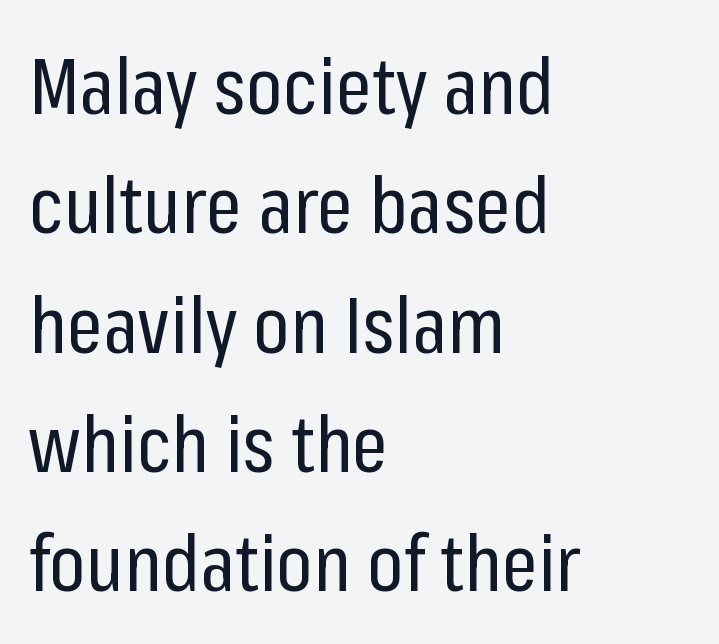
Look at the tracking — it's just the regular setting, nothing added. The gap between lines stays unmarked. Which margin do the lines hug? The left one — the right edge is uneven. Tall strokes in this sample are plumb rather than angled. Line spacing here is normal. You could not count columns in this text — the font is proportionally spaced.
